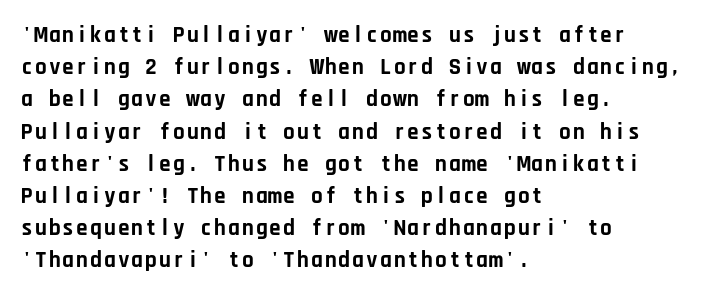
The image shows 23 px bold type, upright; set left-aligned, normal line spacing (1.4x), normal letter spacing, not underlined.
